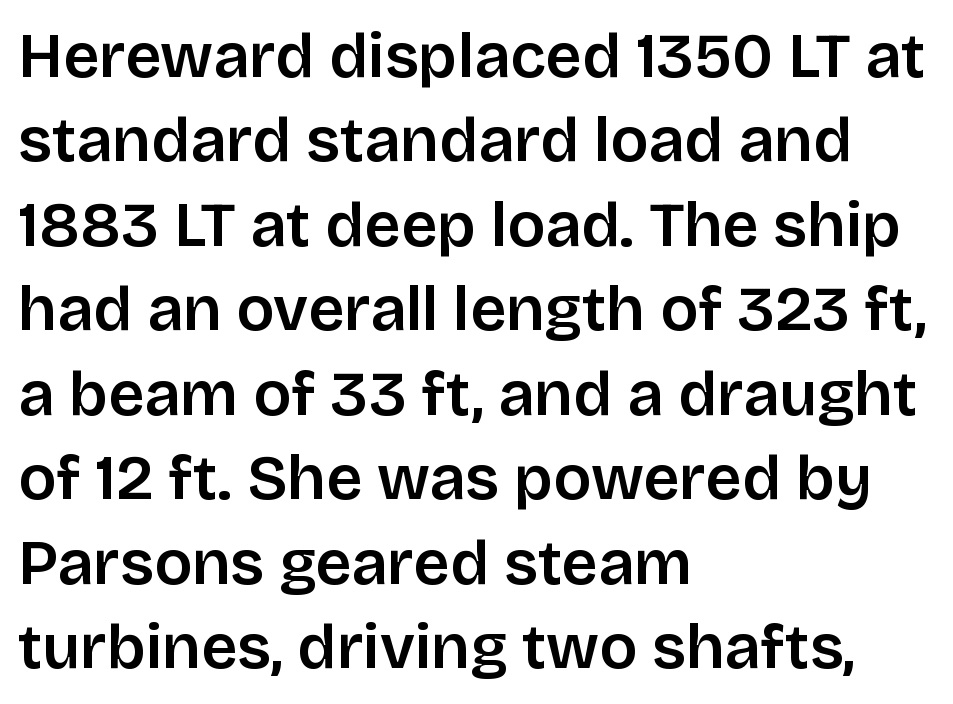
The image shows 63 px sans-serif type, upright; set left-aligned, normal line spacing (1.34x), normal letter spacing, not underlined; low stroke contrast and a large x-height.
